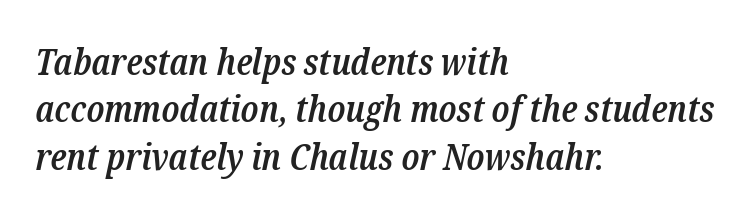
Summary of vertical rhythm: regular, with standard interline spacing. Caption: multi-line text, flush left, ragged right. Do the characters align in a grid? No, the font is proportional. This is the in-between weight designers call semibold or demi.
